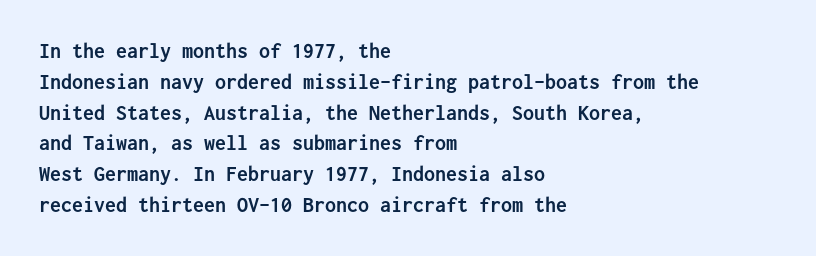
No italicization has been applied; the sample stays upright. The line-height multiplier appears to be the usual default. The face used here has the dense, thick strokes of a bold. Clear beneath every line of the passage. Each word holds together tightly as a unit, with standard inter-letter gaps. The typesetter chose a ragged-right arrangement here.
